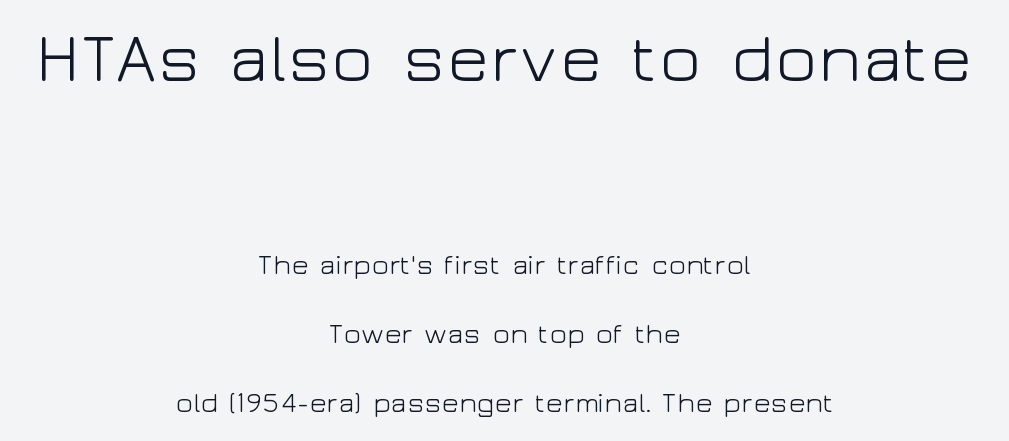
Q: Is the text bold? A: No.
Q: Is the text italic (slanted)? A: No, it is upright.
Q: Is the typeface a serif or a sans-serif typeface? A: Sans-serif.
Q: Is the text underlined? A: No.
Q: How is the paragraph aligned? A: Centered.
Q: Is the spacing between letters normal or unusually wide? A: Normal.
Q: Is the spacing between lines tight, normal or loose? A: Loose.
Q: Which block of text is set in a larger size, the first (top) or the second (bottom)? A: The first (top) one.
Q: Width (condensed, normal, or wide)? A: Wide.
Q: Stroke contrast? A: Low.
Q: x-height? A: Medium.
Q: Monospaced? A: No.
